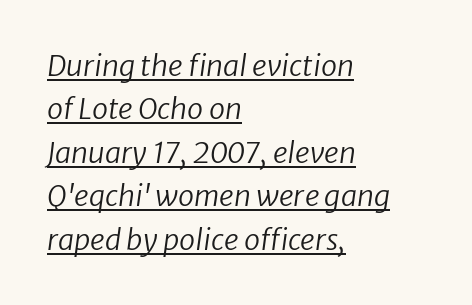
Here the designer chose a conventional face with non-uniform glyph widths. The face used here appears with an underline applied. Slant detected: the letters are inclined. Students, note that the glyphs here touch the page at normal intervals. Rows of type keep a routine distance in the vertical direction. A light-to-regular cut is what we see here.
